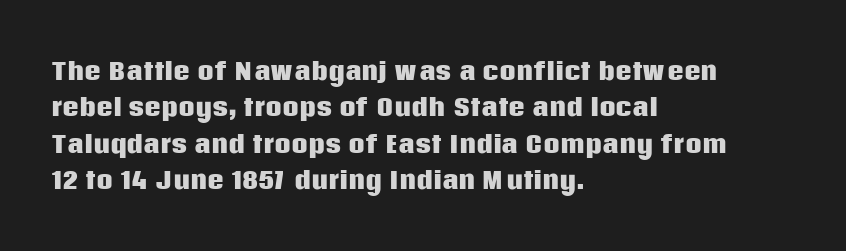
Q: Is the text bold? A: Yes.
Q: Is the text italic (slanted)? A: No, it is upright.
Q: Is the text underlined? A: No.
Q: How is the paragraph aligned? A: Left-aligned.
Q: Is the spacing between letters normal or unusually wide? A: Normal.
Q: Is the spacing between lines tight, normal or loose? A: Normal.
